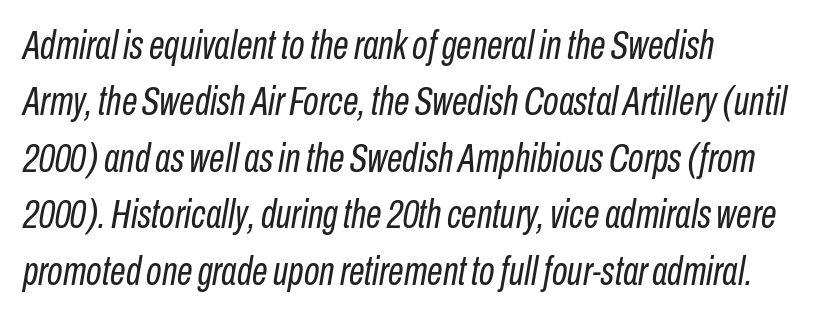
Q: Is the text bold? A: No.
Q: Is the text italic (slanted)? A: Yes, it leans right by about 10 degrees.
Q: Is the text underlined? A: No.
Q: How is the paragraph aligned? A: Left-aligned.
Q: Is the spacing between letters normal or unusually wide? A: Normal.
Q: Is the spacing between lines tight, normal or loose? A: Normal.
Q: Width (condensed, normal, or wide)? A: Condensed.
Q: Stroke contrast? A: Low.
Q: x-height? A: Medium.
Q: Monospaced? A: No.
